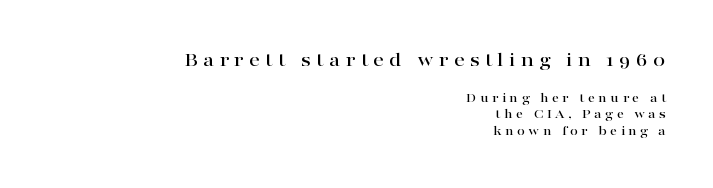
The image shows 21 px text type, upright; set right-aligned, line spacing 1.19x, unusually wide letter spacing (+0.25 em), not underlined; the first (top) block is 1.5x larger.
